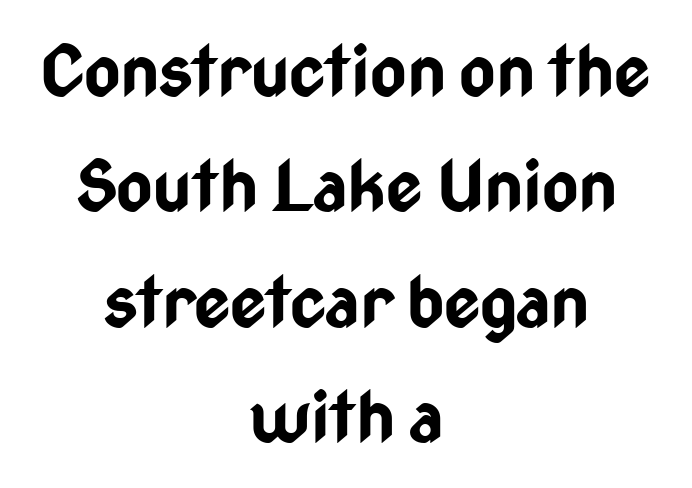
{"serif": "no", "italic": "no", "bold": "yes", "weight": "bold", "width": "condensed", "stroke_contrast": "low", "x_height": "medium", "monospaced": "no", "underline": "no", "align": "center", "line_spacing": "normal", "line_spacing_ratio": 1.65, "letter_spacing": "normal", "letter_spacing_em": 0.0, "glyph_px": 70}
